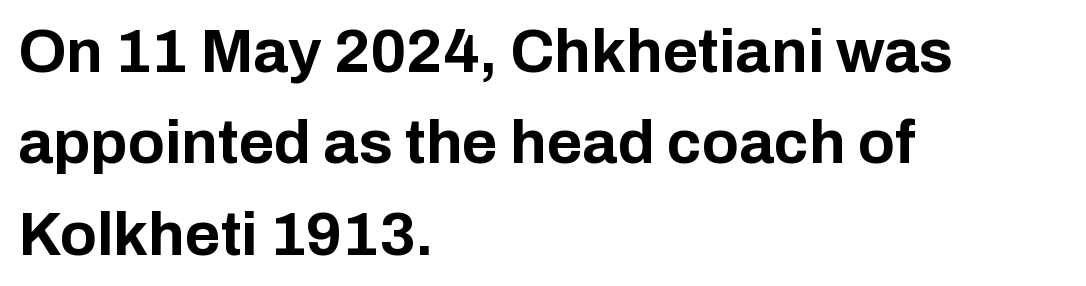
Q: Is the text bold? A: Yes.
Q: Is the text italic (slanted)? A: No, it is upright.
Q: Is the typeface a serif or a sans-serif typeface? A: Sans-serif.
Q: Is the text underlined? A: No.
Q: How is the paragraph aligned? A: Left-aligned.
Q: Is the spacing between letters normal or unusually wide? A: Normal.
Q: Is the spacing between lines tight, normal or loose? A: Normal.
Q: Width (condensed, normal, or wide)? A: Normal.
Q: Stroke contrast? A: Low.
Q: x-height? A: Medium.
Q: Monospaced? A: No.
